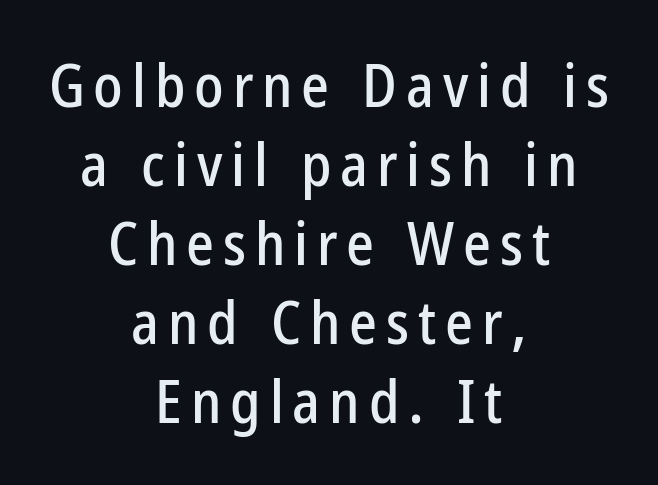
The text was rendered using a sans face with plain stroke endings. Both edges are ragged and mirror each other, which tells us the setting is centered. Note the varied advance widths — an 'i' is clearly narrower than an 'm'. Every stem runs plumb, perpendicular to the baseline.
